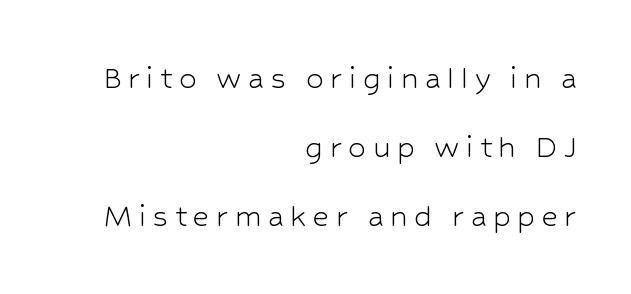
Q: Is the text bold? A: No.
Q: Is the text italic (slanted)? A: No, it is upright.
Q: Is the typeface a serif or a sans-serif typeface? A: Sans-serif.
Q: Is the text underlined? A: No.
Q: How is the paragraph aligned? A: Right-aligned.
Q: Is the spacing between lines tight, normal or loose? A: Loose.
Q: Width (condensed, normal, or wide)? A: Normal.
Q: Stroke contrast? A: Low.
Q: x-height? A: Medium.
Q: Monospaced? A: No.
